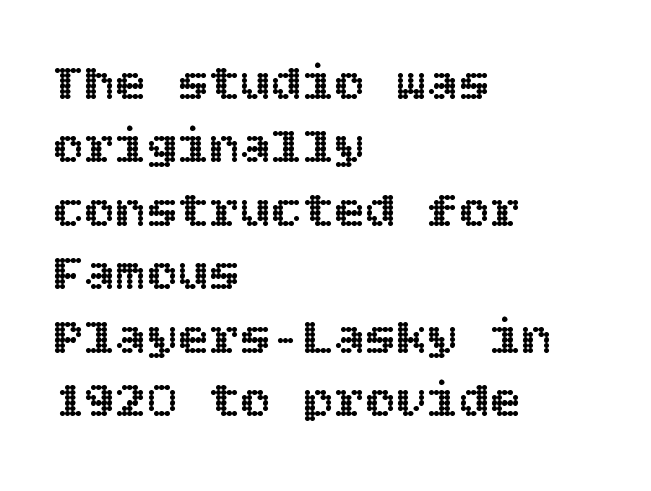
Q: Is the text italic (slanted)? A: No, it is upright.
Q: Is the text underlined? A: No.
Q: How is the paragraph aligned? A: Left-aligned.
Q: Is the spacing between letters normal or unusually wide? A: Normal.
Q: Width (condensed, normal, or wide)? A: Normal.
Q: x-height? A: Large.
